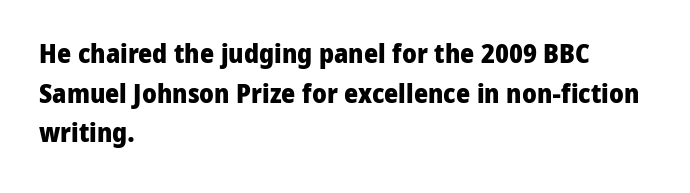
The image shows 27 px bold type, upright; set left-aligned, normal line spacing (1.47x), normal letter spacing, not underlined.
